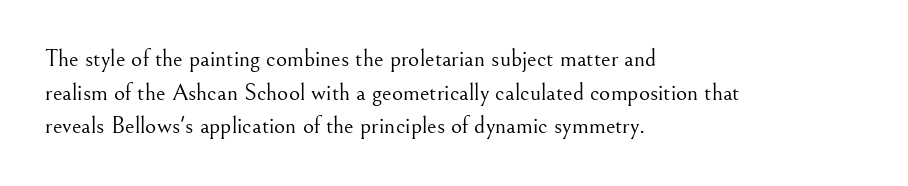
{"italic": "no", "bold": "no", "underline": "no", "align": "left", "line_spacing": "normal", "line_spacing_ratio": 1.4, "letter_spacing": "normal", "letter_spacing_em": 0.0, "glyph_px": 24}
